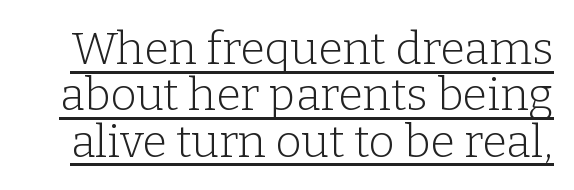
{"serif": "yes", "italic": "no", "bold": "no", "weight": "light", "width": "normal", "stroke_contrast": "low", "x_height": "medium", "monospaced": "no", "underline": "yes", "line_spacing": "tight", "line_spacing_ratio": 1.03, "letter_spacing": "normal", "letter_spacing_em": 0.0, "glyph_px": 45}
